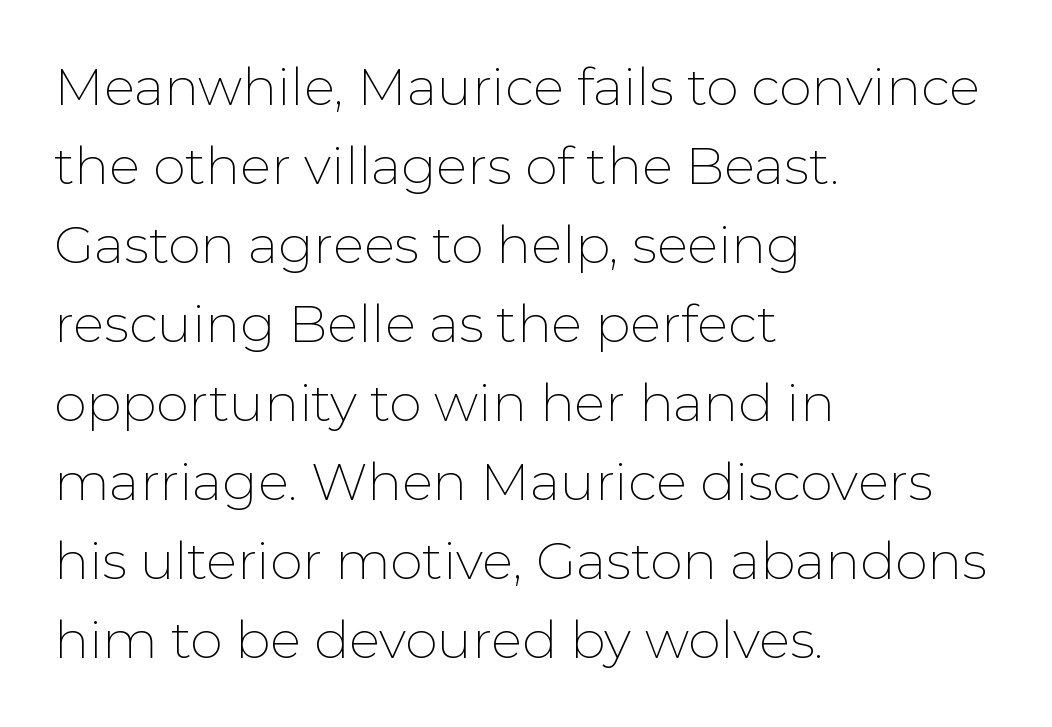
Q: Is the text bold? A: No.
Q: Is the text italic (slanted)? A: No, it is upright.
Q: Is the typeface a serif or a sans-serif typeface? A: Sans-serif.
Q: Is the text underlined? A: No.
Q: How is the paragraph aligned? A: Left-aligned.
Q: Is the spacing between letters normal or unusually wide? A: Normal.
Q: Is the spacing between lines tight, normal or loose? A: Normal.
Q: Width (condensed, normal, or wide)? A: Normal.
Q: Stroke contrast? A: Low.
Q: x-height? A: Medium.
Q: Monospaced? A: No.
